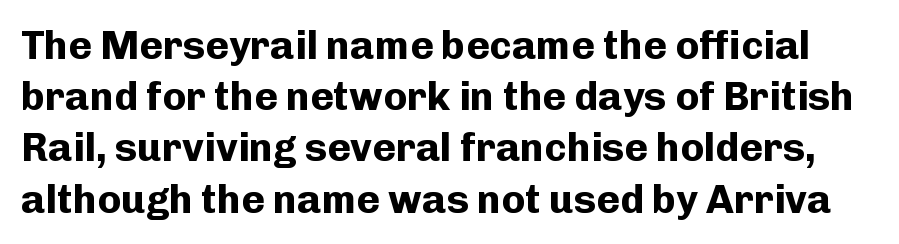
The image shows 40 px bold sans-serif type, upright; set normal line spacing (1.28x), normal letter spacing, not underlined; low stroke contrast and a medium x-height.
